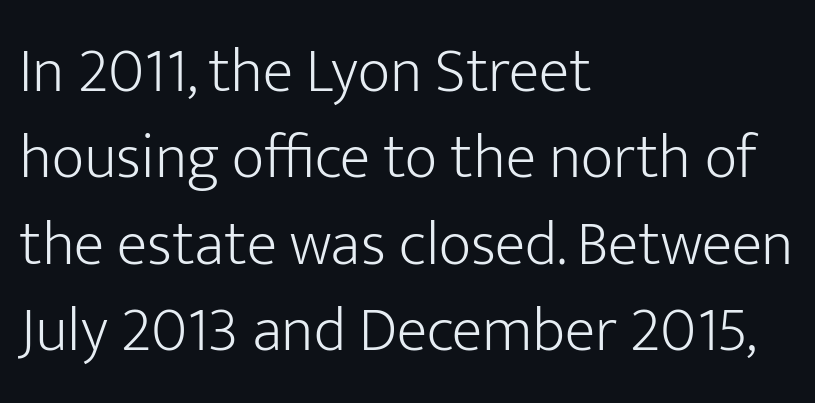
{"serif": "no", "italic": "no", "bold": "no", "weight": "light", "width": "normal", "stroke_contrast": "low", "x_height": "medium", "monospaced": "no", "underline": "no", "align": "left", "line_spacing": "normal", "line_spacing_ratio": 1.37, "letter_spacing": "normal", "letter_spacing_em": 0.0, "glyph_px": 63}
